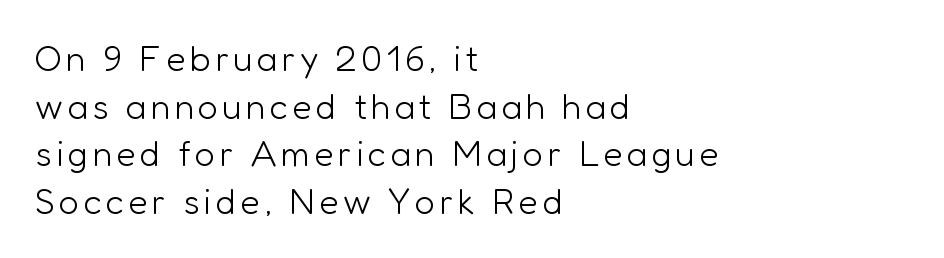
Q: Is the text bold? A: No.
Q: Is the text italic (slanted)? A: No, it is upright.
Q: Is the typeface a serif or a sans-serif typeface? A: Sans-serif.
Q: Is the text underlined? A: No.
Q: How is the paragraph aligned? A: Left-aligned.
Q: Is the spacing between lines tight, normal or loose? A: Normal.
Q: Width (condensed, normal, or wide)? A: Normal.
Q: Stroke contrast? A: Low.
Q: x-height? A: Medium.
Q: Monospaced? A: No.
